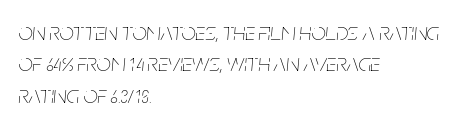
Q: Is the text bold? A: No.
Q: Is the text italic (slanted)? A: Yes, it leans right by about 5 degrees.
Q: Is the text underlined? A: No.
Q: How is the paragraph aligned? A: Left-aligned.
Q: Is the spacing between letters normal or unusually wide? A: Normal.
Q: Is the spacing between lines tight, normal or loose? A: Normal.
